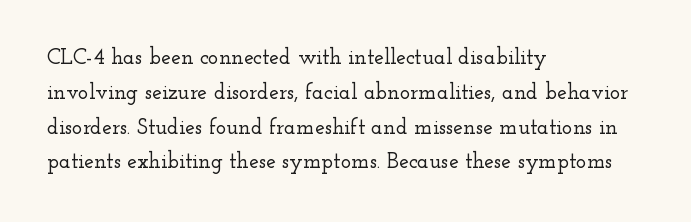
The image shows 22 px text type, upright; set left-aligned, normal line spacing (1.58x), normal letter spacing, not underlined.
